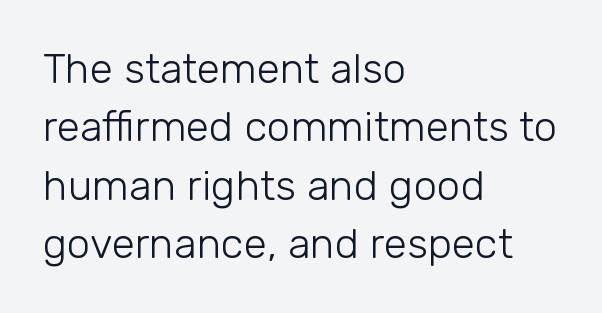
Compared with typical paragraphs, the rows here are spaced about the same. Has an underline been added? It has not. Unlike italic type, these characters show no tilt at all. Nothing unusual about the tracking: characters are spaced as the font intends.
